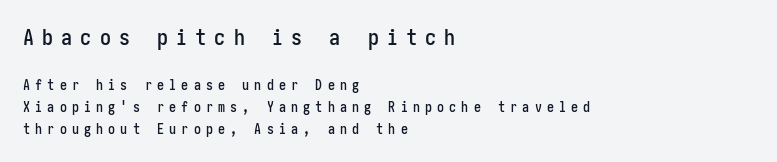
The image shows 22 px text type, upright; set left-aligned, normal line spacing (1.59x), unusually wide letter spacing (+0.37 em), not underlined; the first (top) block is 1.57x larger.
